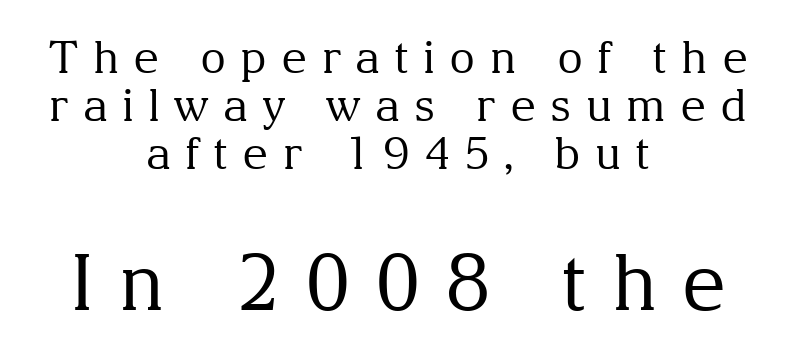
Small over large — that's the arrangement of the two blocks here. You could only call the tracking loose — the letters float apart. The typeface chosen for these lines features serifs. This rendering uses center alignment, leaving both contours irregular but symmetric.
